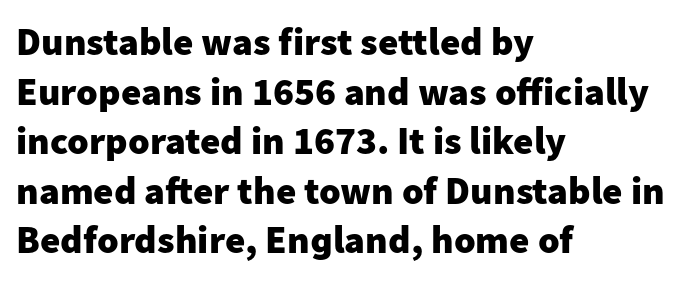
The image shows 39 px heavy sans-serif type, upright; set left-aligned, normal line spacing (1.27x), normal letter spacing, not underlined; low stroke contrast and a medium x-height.
